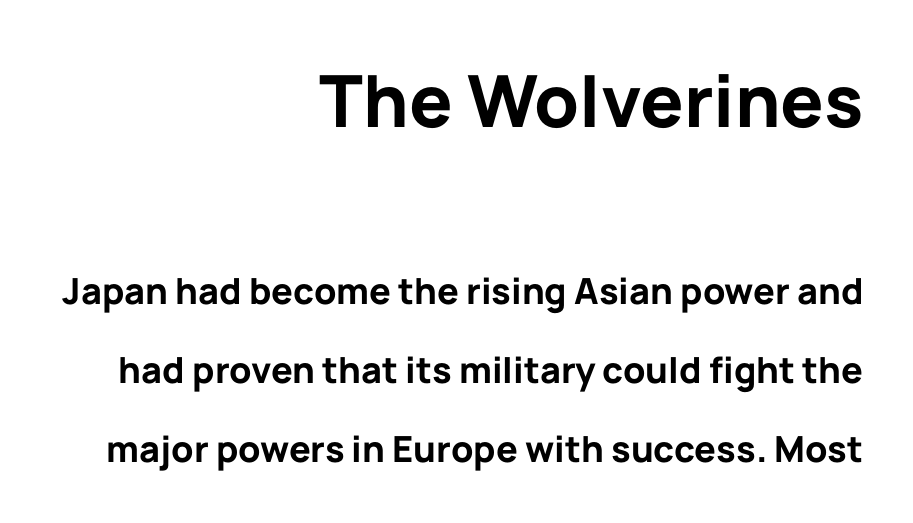
Q: Is the text bold? A: Yes.
Q: Is the text italic (slanted)? A: No, it is upright.
Q: Is the typeface a serif or a sans-serif typeface? A: Sans-serif.
Q: Is the text underlined? A: No.
Q: How is the paragraph aligned? A: Right-aligned.
Q: Is the spacing between letters normal or unusually wide? A: Normal.
Q: Is the spacing between lines tight, normal or loose? A: Loose.
Q: Which block of text is set in a larger size, the first (top) or the second (bottom)? A: The first (top) one.
Q: Width (condensed, normal, or wide)? A: Normal.
Q: Stroke contrast? A: Low.
Q: x-height? A: Medium.
Q: Monospaced? A: No.
